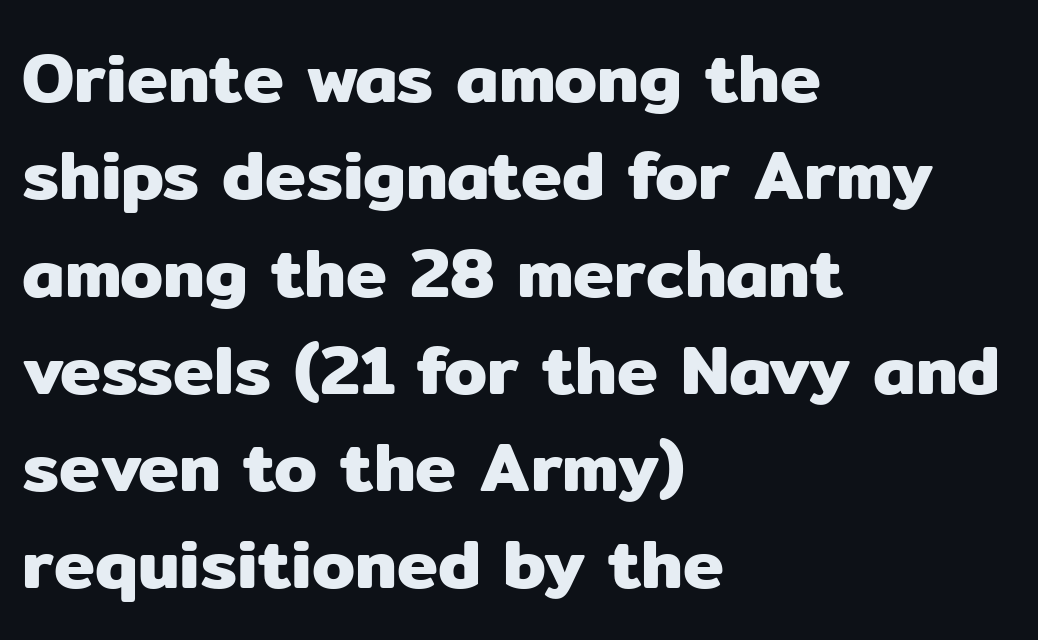
The image shows 69 px sans-serif type, upright; set left-aligned, normal line spacing (1.41x), normal letter spacing, not underlined; low stroke contrast and a medium x-height.
